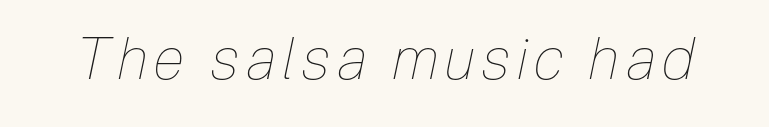
{"italic": "yes", "lean": "right", "slant_degrees": 12, "bold": "no", "weight": "thin", "width": "condensed", "stroke_contrast": "low", "x_height": "medium", "monospaced": "no", "underline": "no", "glyph_px": 58}
